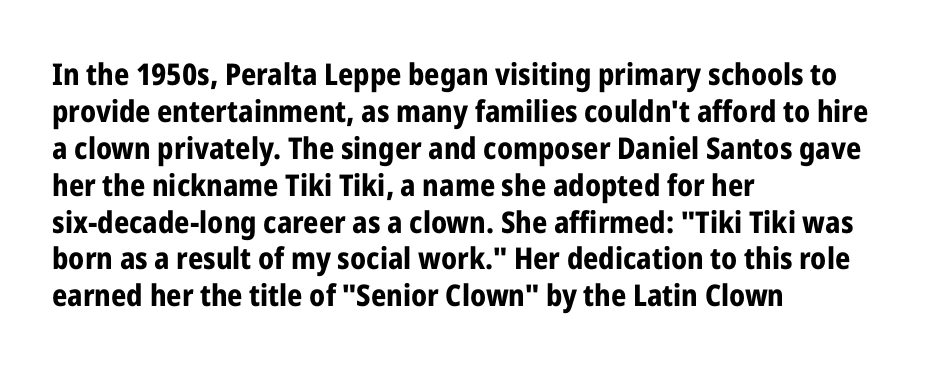
{"serif": "no", "italic": "no", "bold": "yes", "weight": "bold", "width": "condensed", "stroke_contrast": "low", "x_height": "medium", "monospaced": "no", "underline": "no", "align": "left", "line_spacing_ratio": 1.23, "letter_spacing": "normal", "letter_spacing_em": 0.0, "glyph_px": 30}
